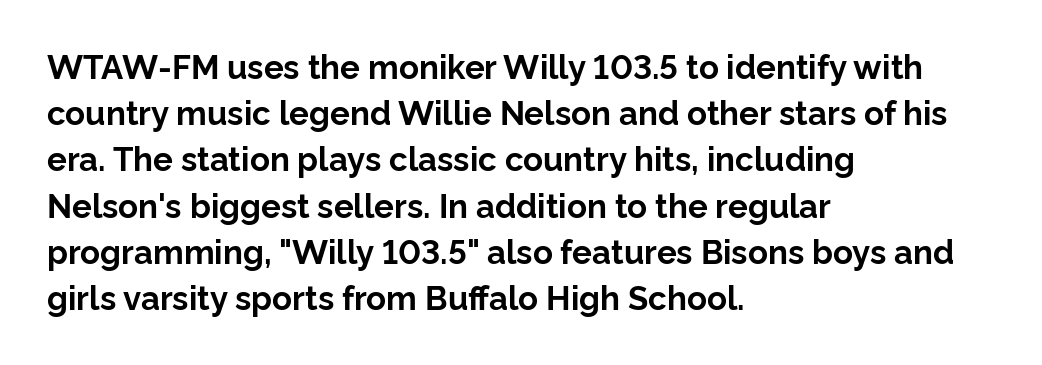
The typography opts for an upright posture over an oblique one. You can tell from the bare stems that sans-serif type was used. The glyphs are unaccompanied by any horizontal stroke below them. The rows are spaced the way most documents space them.
